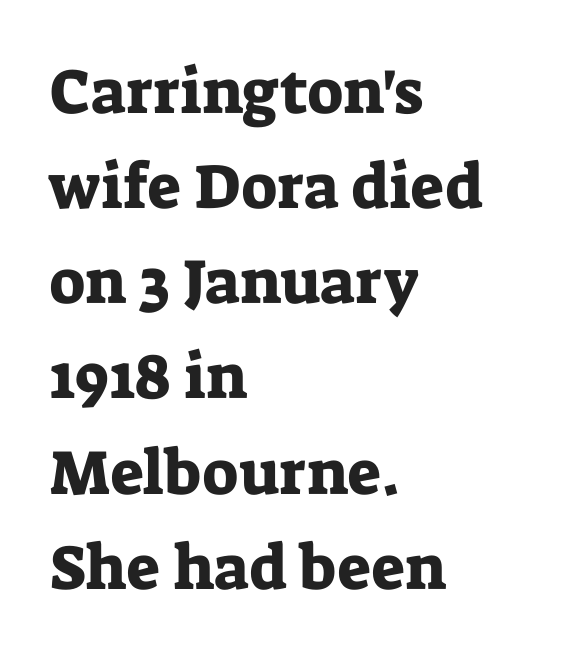
{"serif": "yes", "italic": "no", "width": "normal", "stroke_contrast": "low", "x_height": "medium", "monospaced": "no", "underline": "no", "align": "left", "line_spacing": "normal", "line_spacing_ratio": 1.51, "letter_spacing": "normal", "letter_spacing_em": 0.0, "glyph_px": 63}
